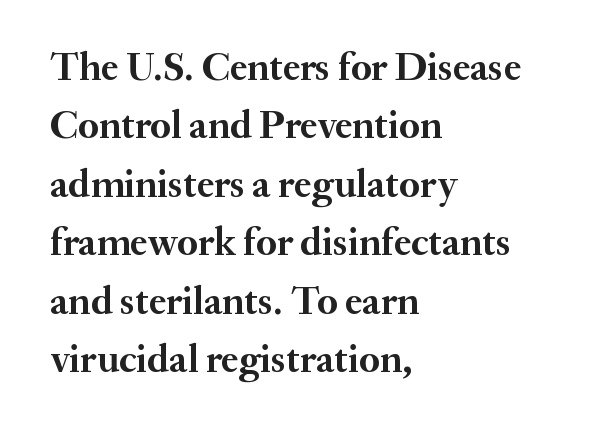
The image shows 39 px semibold serif type, upright; set left-aligned, normal line spacing (1.5x), normal letter spacing, not underlined; medium stroke contrast and a small x-height.
